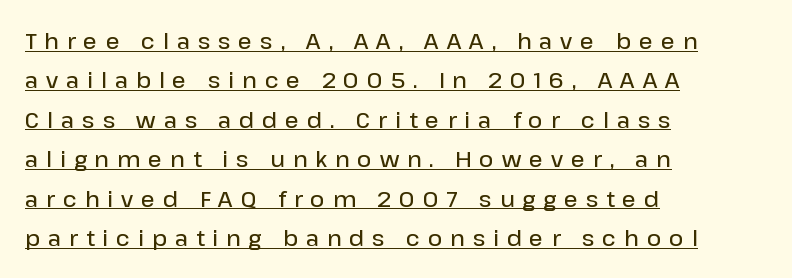
The image shows 22 px text type, upright; set left-aligned, line spacing 1.79x, unusually wide letter spacing (+0.36 em), underlined.
